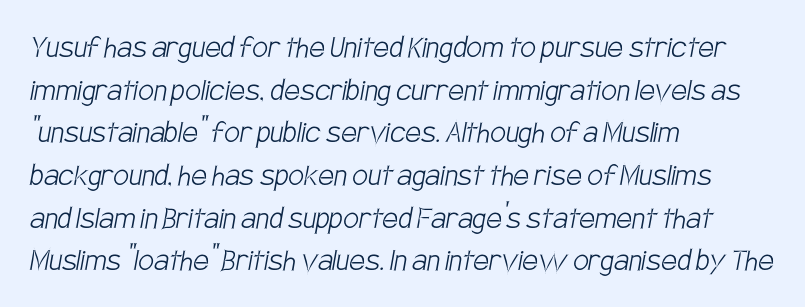
Q: Is the text bold? A: No.
Q: Is the typeface a serif or a sans-serif typeface? A: Sans-serif.
Q: Is the text underlined? A: No.
Q: How is the paragraph aligned? A: Left-aligned.
Q: Is the spacing between letters normal or unusually wide? A: Normal.
Q: Width (condensed, normal, or wide)? A: Condensed.
Q: Stroke contrast? A: Low.
Q: x-height? A: Large.
Q: Monospaced? A: No.
